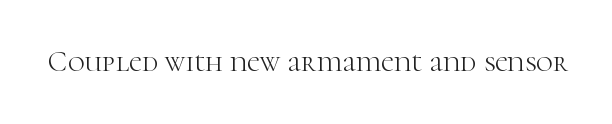
Q: Is the text bold? A: No.
Q: Is the text italic (slanted)? A: No, it is upright.
Q: Is the typeface a serif or a sans-serif typeface? A: Serif.
Q: Is the text underlined? A: No.
Q: Is the spacing between letters normal or unusually wide? A: Normal.
Q: Width (condensed, normal, or wide)? A: Normal.
Q: Stroke contrast? A: High.
Q: x-height? A: Medium.
Q: Monospaced? A: No.
